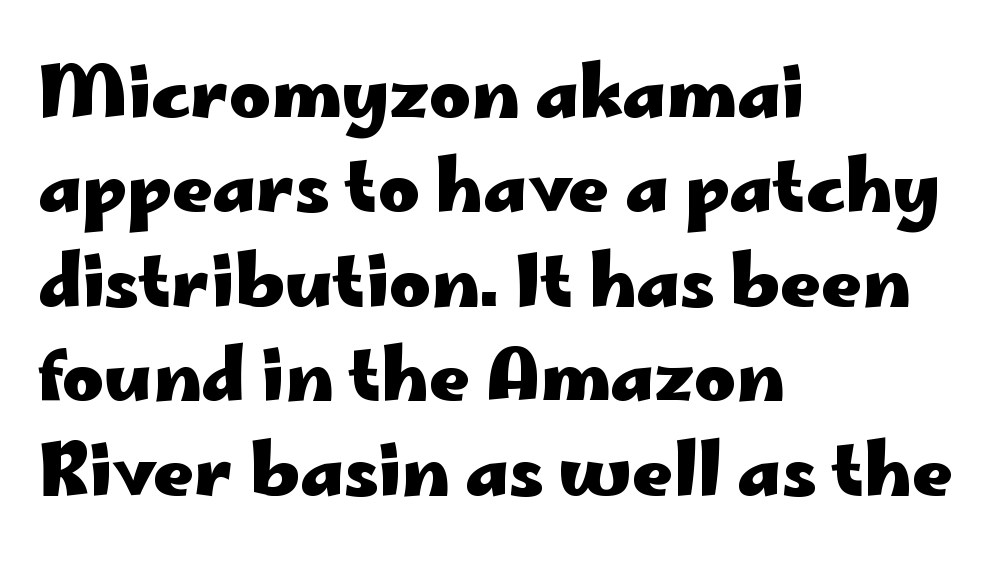
The lettering stays uniformly vertical, giving the passage a roman look. The glyphs in this specimen are sans serif. This is heavy type, rendered in bold. The letters advance in unequal steps, a hallmark of proportional type. Look at the tracking — it's just the regular setting, nothing added.
